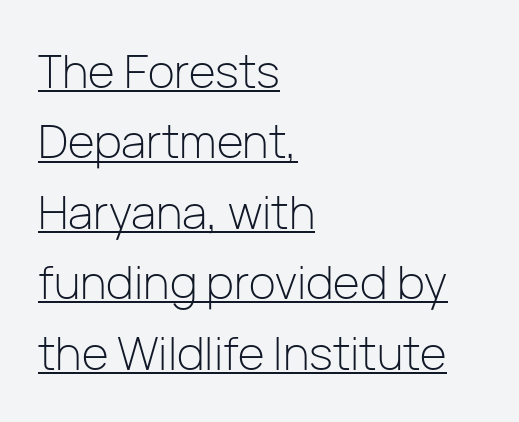
Q: Is the text bold? A: No.
Q: Is the text italic (slanted)? A: No, it is upright.
Q: Is the typeface a serif or a sans-serif typeface? A: Sans-serif.
Q: Is the text underlined? A: Yes.
Q: How is the paragraph aligned? A: Left-aligned.
Q: Is the spacing between letters normal or unusually wide? A: Normal.
Q: Is the spacing between lines tight, normal or loose? A: Normal.
Q: Width (condensed, normal, or wide)? A: Normal.
Q: Stroke contrast? A: Low.
Q: x-height? A: Medium.
Q: Monospaced? A: No.
